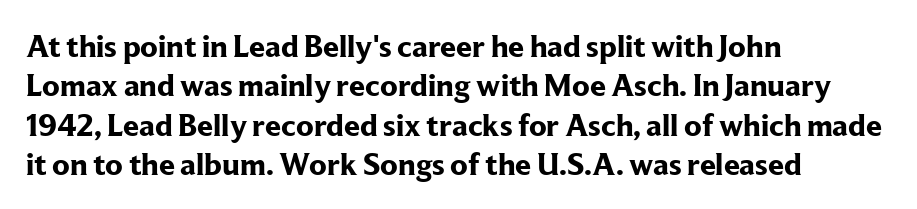
{"serif": "yes", "italic": "no", "bold": "yes", "weight": "bold", "width": "normal", "stroke_contrast": "low", "x_height": "medium", "monospaced": "no", "underline": "no", "align": "left", "line_spacing_ratio": 1.23, "letter_spacing": "normal", "letter_spacing_em": 0.0, "glyph_px": 32}
